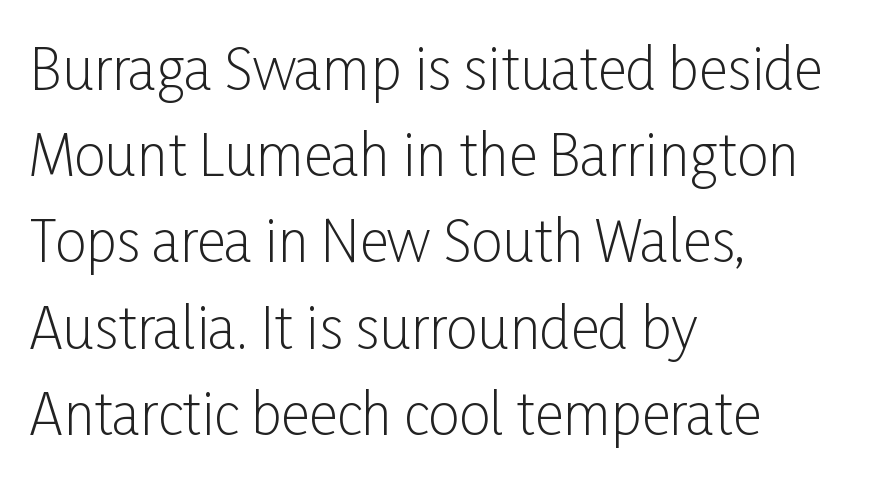
The image shows 56 px light, condensed sans-serif type, upright; set left-aligned, normal line spacing (1.54x), normal letter spacing, not underlined; low stroke contrast and a medium x-height.
